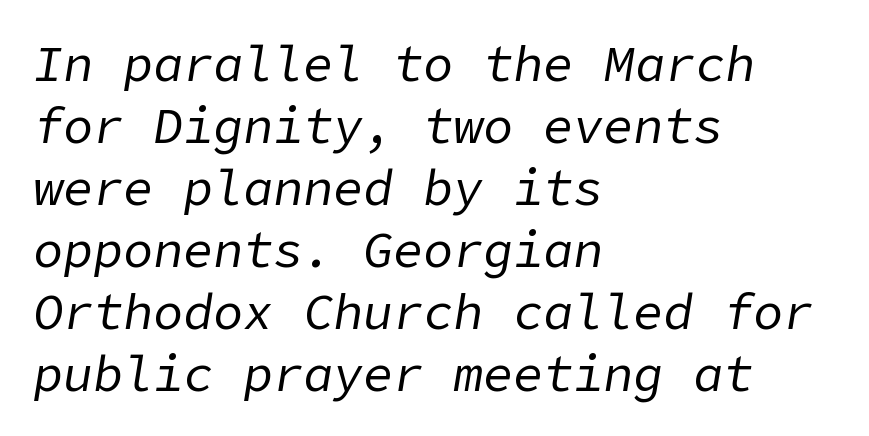
The letterforms sit at book weight or below. Look at the tracking — it's just the regular setting, nothing added. A clean baseline with only descenders dipping below it. Is the block centered? No — it sits flush against the left margin.
